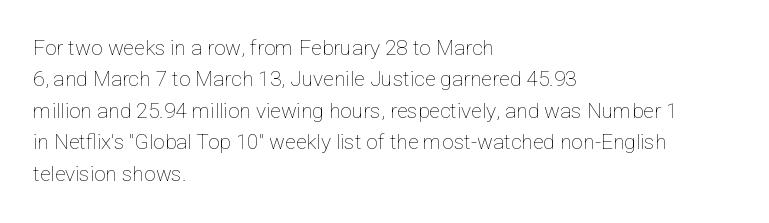
Each row of text sits above clean, open space. Italic? Not at all — the glyphs are vertical. Typeset ragged right — the left edge is the straight one. Each word holds together tightly as a unit, with standard inter-letter gaps. Interline gaps are of average width in this sample.
